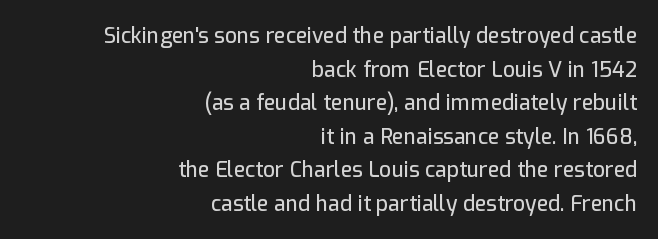
No italicization has been applied; the sample stays upright. Unmarked baselines from the first word to the last. Teacher's note: observe the even right margin — that is flush-right alignment. The passage shown stacks its lines at a standard gap. These lines keep a tight, regular rhythm from letter to letter.
